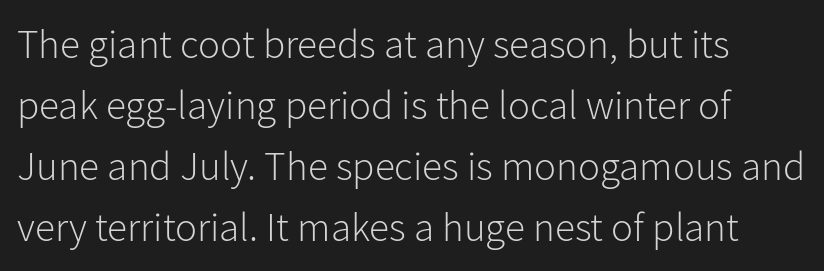
{"serif": "no", "italic": "no", "bold": "no", "weight": "light", "width": "normal", "stroke_contrast": "low", "x_height": "medium", "monospaced": "no", "underline": "no", "line_spacing": "normal", "line_spacing_ratio": 1.49, "letter_spacing": "normal", "letter_spacing_em": 0.0, "glyph_px": 41}
